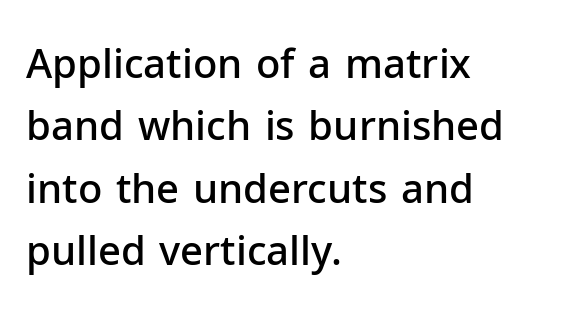
Q: Is the text bold? A: Semi-bold.
Q: Is the text italic (slanted)? A: No, it is upright.
Q: Is the typeface a serif or a sans-serif typeface? A: Sans-serif.
Q: Is the text underlined? A: No.
Q: How is the paragraph aligned? A: Left-aligned.
Q: Is the spacing between letters normal or unusually wide? A: Normal.
Q: Is the spacing between lines tight, normal or loose? A: Normal.
Q: Width (condensed, normal, or wide)? A: Normal.
Q: Stroke contrast? A: Low.
Q: x-height? A: Medium.
Q: Monospaced? A: No.
